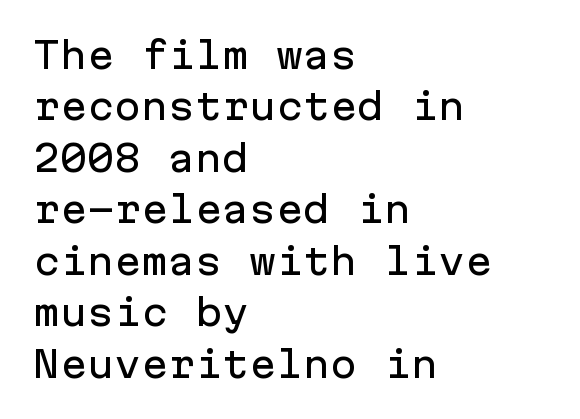
The image shows 36 px sans-serif type, upright, monospaced; set left-aligned, normal line spacing (1.43x), normal letter spacing, not underlined; low stroke contrast and a medium x-height.
